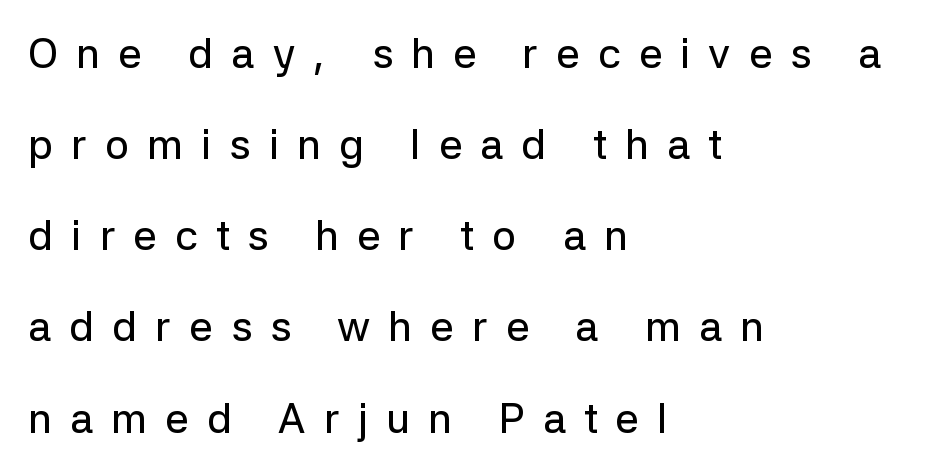
The image shows 42 px sans-serif type, upright; set left-aligned, loose line spacing (2.17x), unusually wide letter spacing (+0.43 em), not underlined; low stroke contrast and a medium x-height.
